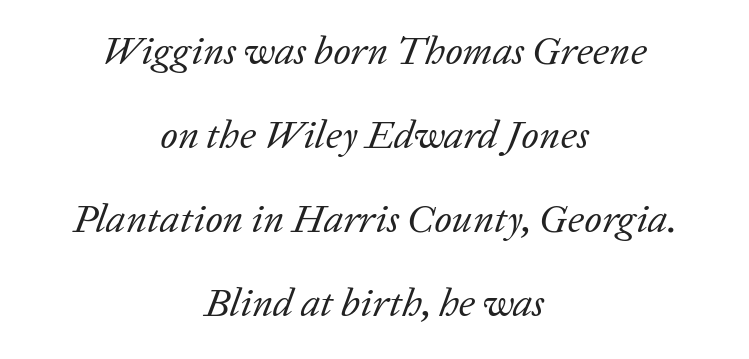
The image shows 40 px regular-weight serif type, italic (leaning right); set centered, loose line spacing (2.1x), normal letter spacing, not underlined; low stroke contrast and a medium x-height.
